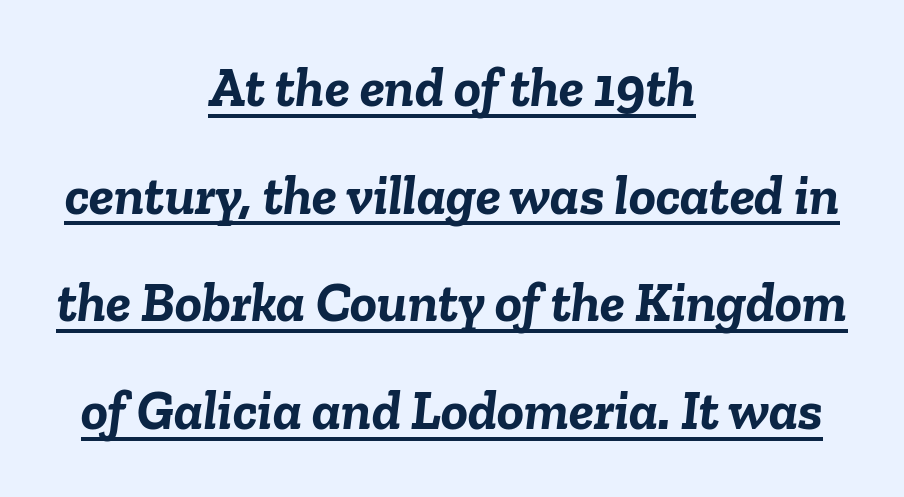
Q: Is the text bold? A: Yes.
Q: Is the text italic (slanted)? A: Yes, it leans right by about 6 degrees.
Q: Is the text underlined? A: Yes.
Q: How is the paragraph aligned? A: Centered.
Q: Is the spacing between letters normal or unusually wide? A: Normal.
Q: Is the spacing between lines tight, normal or loose? A: Loose.
Q: Width (condensed, normal, or wide)? A: Normal.
Q: Stroke contrast? A: Low.
Q: x-height? A: Medium.
Q: Monospaced? A: No.
